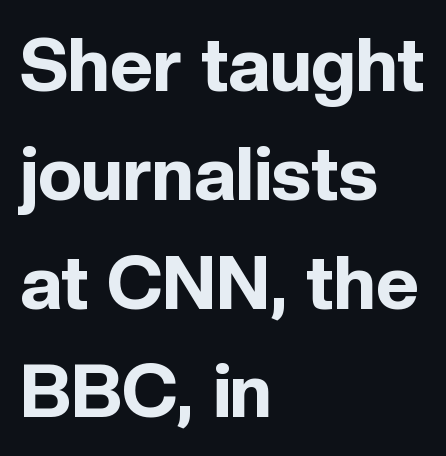
The image shows 74 px bold sans-serif type, upright; set left-aligned, normal line spacing (1.47x), normal letter spacing, not underlined; a medium x-height.
